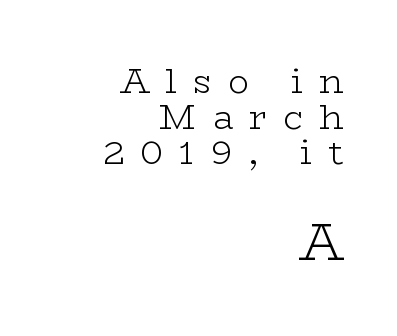
The image shows 51 px light, wide serif type, upright; set right-aligned, tight line spacing (1.05x), unusually wide letter spacing (+0.48 em), not underlined; the second (bottom) block is 1.5x larger; low stroke contrast and a medium x-height.
